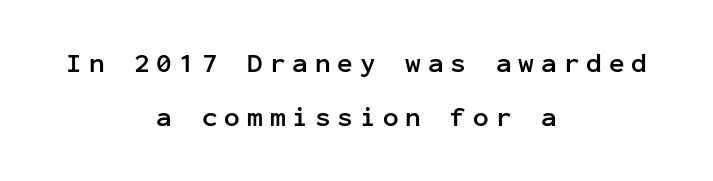
Leftover space on each line is divided equally before and after the words. Notice the wide empty band between every row — that's loose leading. Strong, thick strokes mark this as bold type. Descenders hang freely into open space. Ascenders rise straight up at ninety degrees. The letters are spread apart with noticeably loose tracking.
